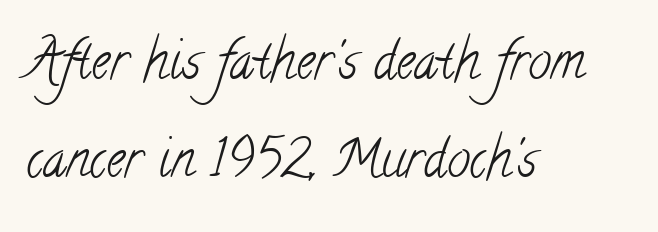
The image shows 52 px light, condensed type; set left-aligned, line spacing 1.88x, normal letter spacing, not underlined; low stroke contrast and a small x-height.
